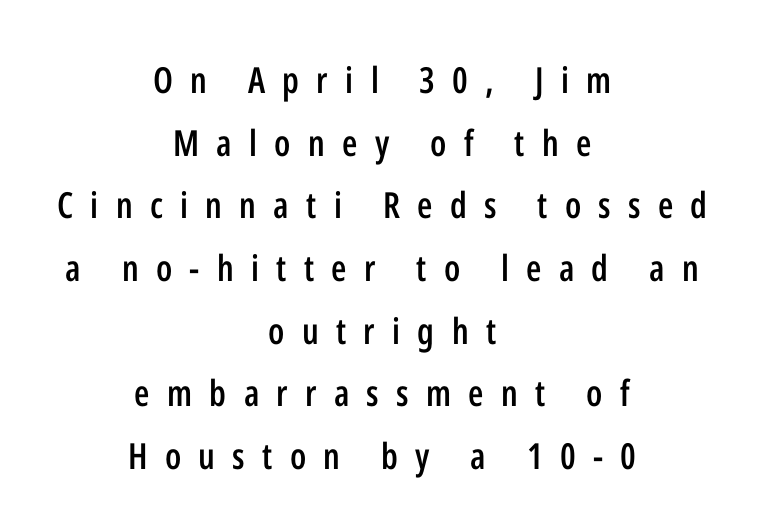
Q: Is the text bold? A: Semi-bold.
Q: Is the text italic (slanted)? A: No, it is upright.
Q: Is the typeface a serif or a sans-serif typeface? A: Sans-serif.
Q: Is the text underlined? A: No.
Q: How is the paragraph aligned? A: Centered.
Q: Is the spacing between letters normal or unusually wide? A: Unusually wide.
Q: Width (condensed, normal, or wide)? A: Condensed.
Q: Stroke contrast? A: Low.
Q: x-height? A: Medium.
Q: Monospaced? A: No.
